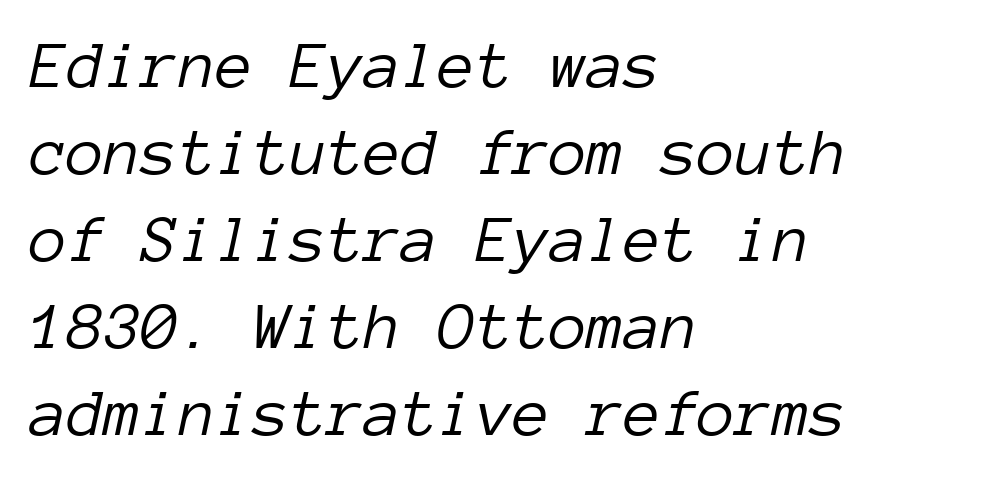
{"italic": "yes", "lean": "right", "slant_degrees": 12, "bold": "no", "weight": "light", "width": "normal", "stroke_contrast": "low", "x_height": "medium", "monospaced": "yes", "underline": "no", "align": "left", "line_spacing": "normal", "line_spacing_ratio": 1.28, "letter_spacing": "normal", "letter_spacing_em": 0.0, "glyph_px": 68}
